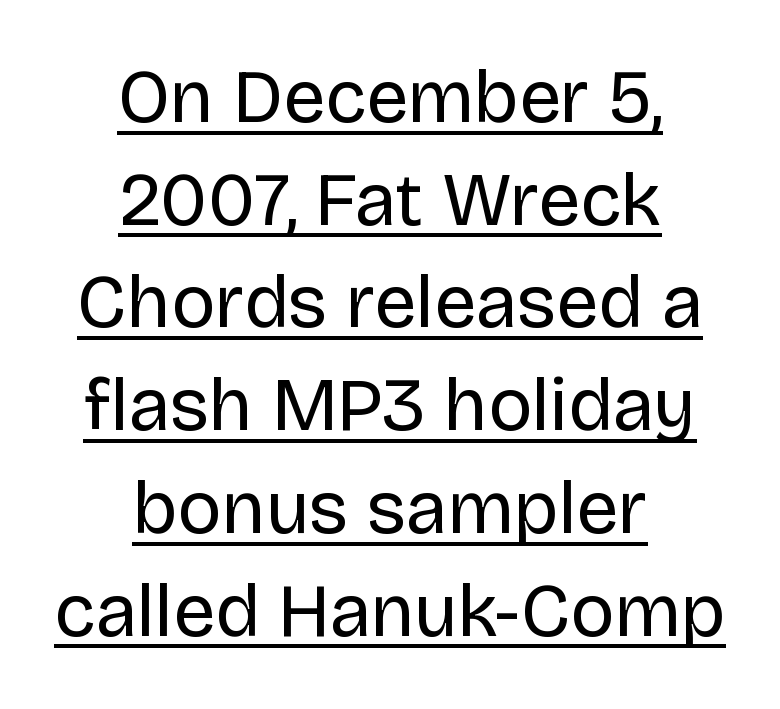
This block has exactly the height ordinary leading produces. The text block is weighted toward neither margin, spreading evenly from the middle. Vertical strokes here are truly vertical. To sum up the face: it is a sans, with no serifs. In designer terms, the underline attribute is active on this setting.
